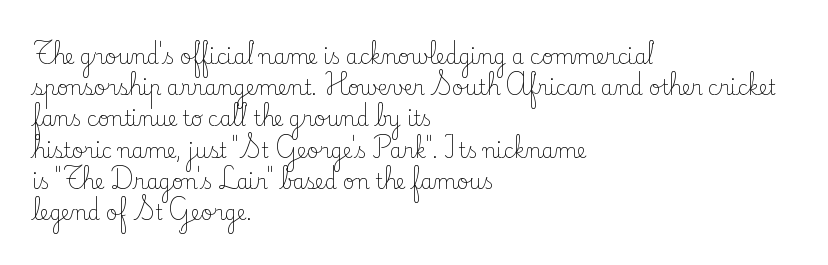
The image shows 20 px text type, upright; set left-aligned, normal line spacing (1.56x), normal letter spacing, not underlined.
